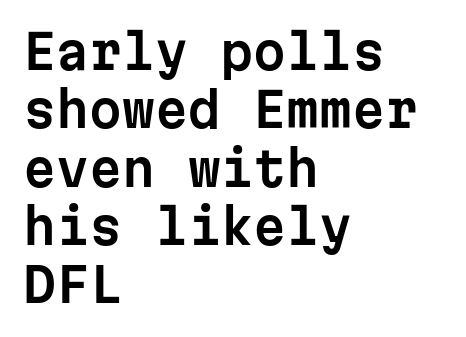
{"serif": "no", "italic": "no", "width": "normal", "stroke_contrast": "low", "x_height": "medium", "monospaced": "yes", "underline": "no", "align": "left", "line_spacing_ratio": 1.24, "letter_spacing": "normal", "letter_spacing_em": 0.0, "glyph_px": 47}
